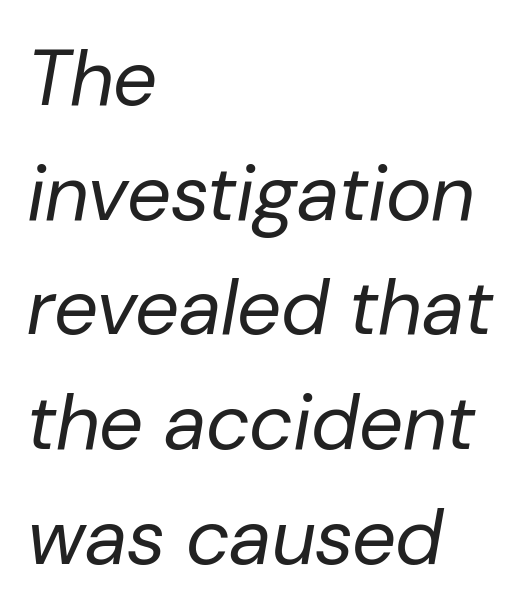
Heaviness? Minimal to ordinary, like unemphasized prose. Observe the ordinary spacing: letters are neighbours, not strangers. The passage shown is typed in a proportional face where columns would drift. Each line starts at the same left margin while the right side varies.
